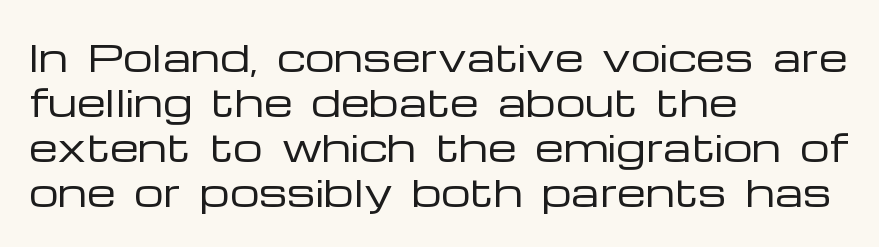
The image shows 37 px regular-weight, wide sans-serif type, upright; set left-aligned, line spacing 1.22x, normal letter spacing, not underlined; low stroke contrast and a medium x-height.
